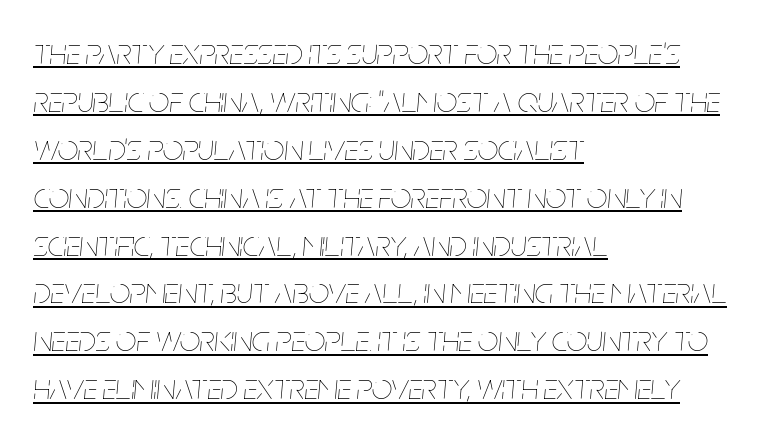
Does the lettering tilt? It does — this is italic. The face used here is proportionally spaced, like ordinary book or web type. Tracking value appears to be zero — textbook default spacing. A classic flush-left, rag-right setting is used for this passage.
